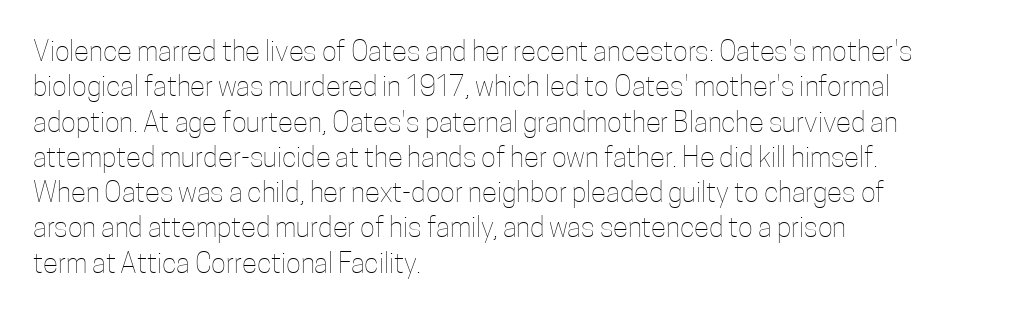
{"italic": "no", "bold": "no", "weight": "thin", "width": "condensed", "stroke_contrast": "low", "x_height": "medium", "monospaced": "no", "underline": "no", "align": "left", "line_spacing": "normal", "line_spacing_ratio": 1.26, "letter_spacing": "normal", "letter_spacing_em": 0.0, "glyph_px": 28}
